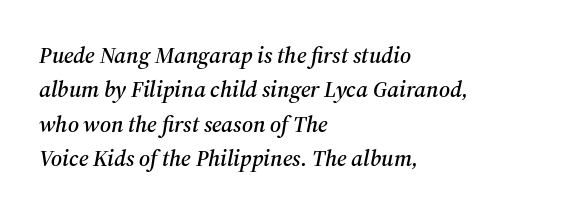
Q: Is the text italic (slanted)? A: Yes, it leans right by about 12 degrees.
Q: Is the text underlined? A: No.
Q: How is the paragraph aligned? A: Left-aligned.
Q: Is the spacing between letters normal or unusually wide? A: Normal.
Q: Is the spacing between lines tight, normal or loose? A: Normal.
